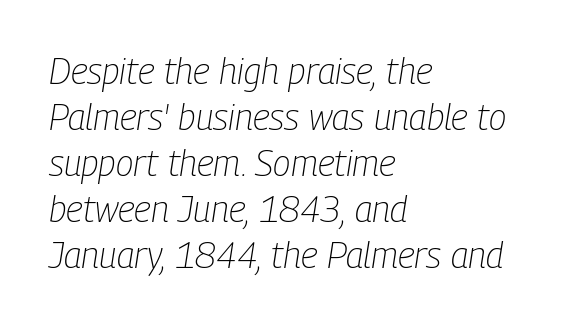
{"italic": "yes", "lean": "right", "slant_degrees": 9, "bold": "no", "weight": "light", "width": "condensed", "stroke_contrast": "low", "x_height": "medium", "monospaced": "no", "underline": "no", "align": "left", "line_spacing": "normal", "line_spacing_ratio": 1.28, "letter_spacing": "normal", "letter_spacing_em": 0.0, "glyph_px": 36}
